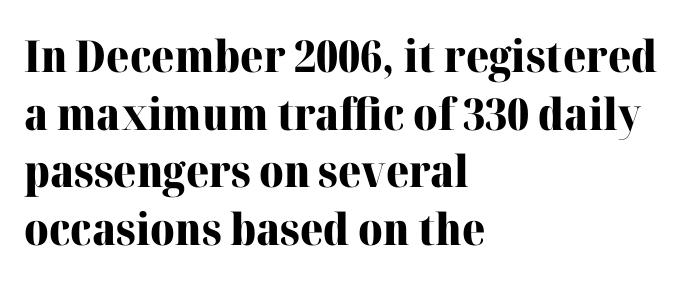
Q: Is the text bold? A: Yes.
Q: Is the text italic (slanted)? A: No, it is upright.
Q: Is the typeface a serif or a sans-serif typeface? A: Serif.
Q: Is the text underlined? A: No.
Q: How is the paragraph aligned? A: Left-aligned.
Q: Is the spacing between letters normal or unusually wide? A: Normal.
Q: Is the spacing between lines tight, normal or loose? A: Normal.
Q: Width (condensed, normal, or wide)? A: Normal.
Q: Stroke contrast? A: High.
Q: x-height? A: Medium.
Q: Monospaced? A: No.
